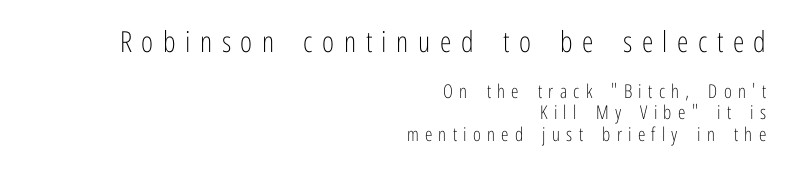
Vertical strokes here are truly vertical. The cut favours lightness, reaching ordinary text weight at its darkest. The rag falls on the left side of this text block. The block of text is dense from top to bottom, with scant space between rows.
